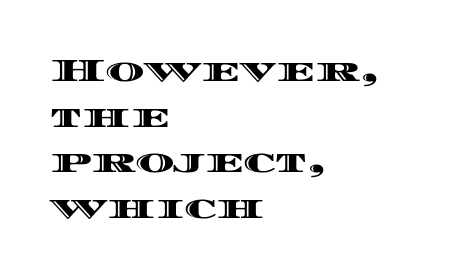
{"italic": "no", "width": "wide", "x_height": "large", "monospaced": "no", "underline": "no", "align": "left", "line_spacing": "normal", "line_spacing_ratio": 1.38, "letter_spacing": "normal", "letter_spacing_em": 0.0, "glyph_px": 33}
